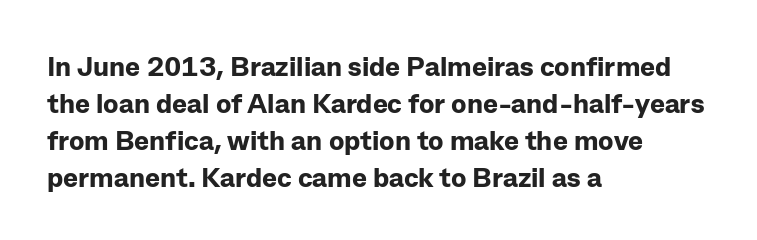
The image shows 28 px bold sans-serif type, upright; set left-aligned, normal line spacing (1.32x), normal letter spacing, not underlined; low stroke contrast and a medium x-height.
